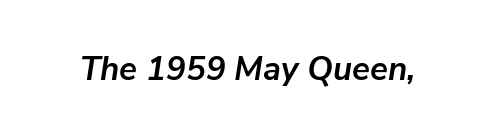
Tracking here is standard; glyphs follow each other at the usual distance. The font's italic variant was chosen for this text. In terms of weight, the rendering is a true, heavy bold. Think of a printed novel: that variable character pitch is what you see here.
